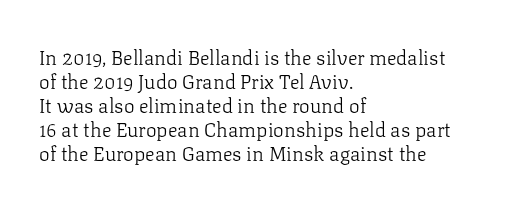
The image shows 20 px text type, upright; set left-aligned, line spacing 1.2x, normal letter spacing, not underlined.
